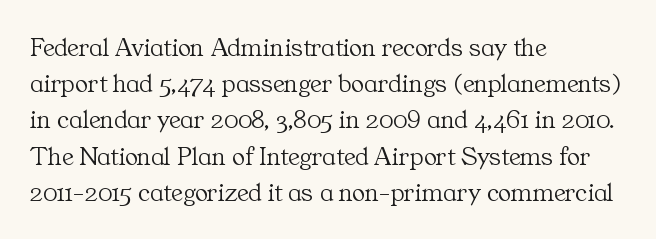
{"italic": "no", "bold": "no", "underline": "no", "align": "left", "line_spacing": "normal", "line_spacing_ratio": 1.34, "letter_spacing": "normal", "letter_spacing_em": 0.0, "glyph_px": 27}
